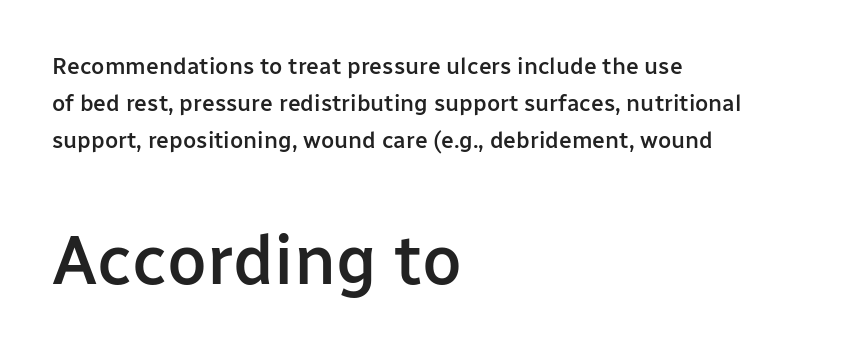
{"serif": "no", "italic": "no", "bold": "semi", "weight": "semibold", "width": "normal", "stroke_contrast": "low", "x_height": "medium", "monospaced": "no", "underline": "no", "align": "left", "line_spacing": "normal", "line_spacing_ratio": 1.6, "letter_spacing": "normal", "letter_spacing_em": 0.0, "larger_block": "second", "size_ratio": 3.0, "glyph_px": 69}
